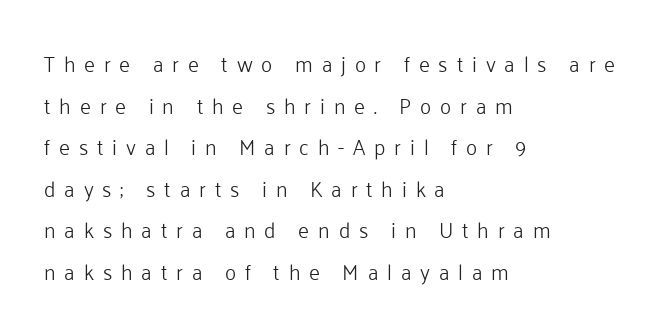
Q: Is the text bold? A: No.
Q: Is the text italic (slanted)? A: No, it is upright.
Q: Is the text underlined? A: No.
Q: How is the paragraph aligned? A: Left-aligned.
Q: Is the spacing between letters normal or unusually wide? A: Unusually wide.
Q: Is the spacing between lines tight, normal or loose? A: Loose.
